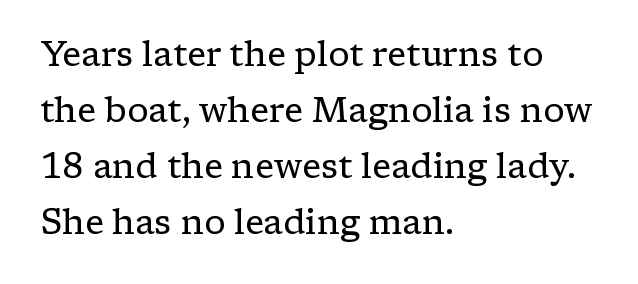
{"serif": "yes", "italic": "no", "bold": "no", "weight": "regular", "width": "normal", "stroke_contrast": "low", "x_height": "medium", "monospaced": "no", "underline": "no", "align": "left", "line_spacing": "normal", "line_spacing_ratio": 1.6, "letter_spacing": "normal", "letter_spacing_em": 0.0, "glyph_px": 35}
